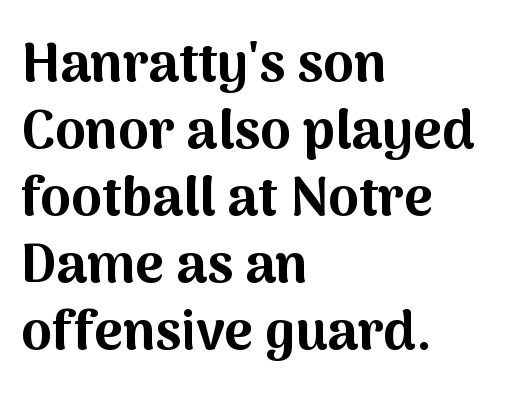
Heft: maximum for text — a bold. These lines are rendered in a variable-pitch font. A sans-serif font was chosen for this passage. You can tell it's not italic because the verticals are truly vertical. The specimen omits any rule beneath the text block's lines.
